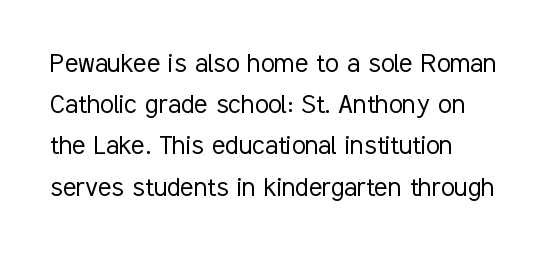
The image shows 31 px light, condensed sans-serif type, upright; set left-aligned, normal line spacing (1.33x), normal letter spacing, not underlined; low stroke contrast and a medium x-height.
